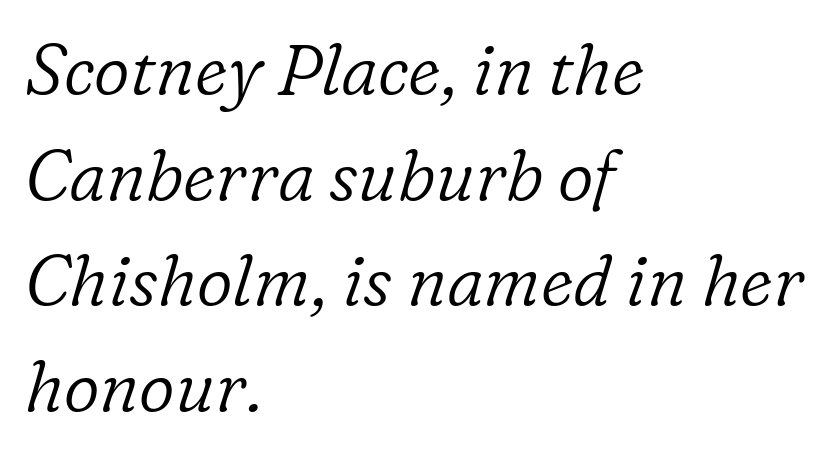
The face used here has a pronounced slope to its letters. The block of text has a typical density, with ordinary space between rows. Decoration check: the copy has no underline. Casual observation: everything's shoved over to the left.
